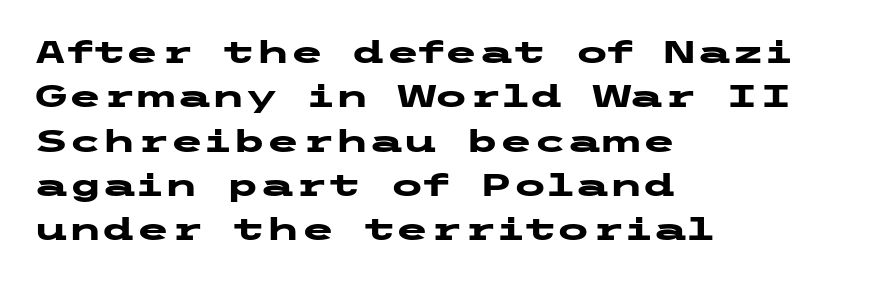
The image shows 31 px heavy, wide sans-serif type, upright; set left-aligned, normal line spacing (1.43x), normal letter spacing, not underlined; low stroke contrast and a medium x-height.
